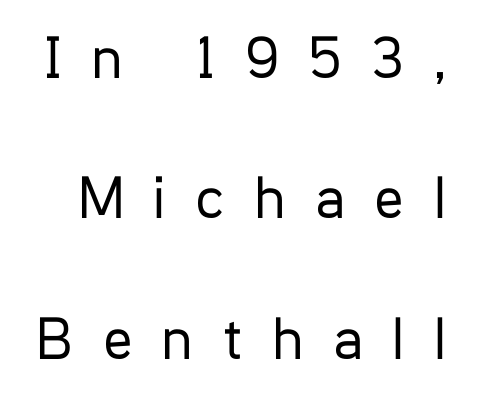
{"serif": "no", "italic": "no", "bold": "no", "weight": "regular", "width": "condensed", "stroke_contrast": "low", "x_height": "medium", "monospaced": "no", "underline": "no", "line_spacing": "loose", "line_spacing_ratio": 2.3, "letter_spacing": "wide", "letter_spacing_em": 0.49, "glyph_px": 61}
